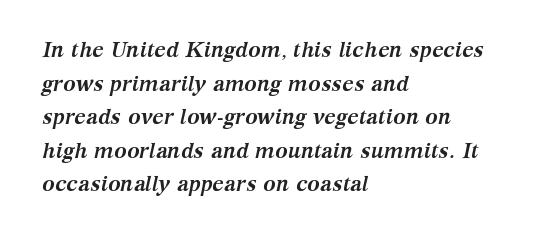
Lines of text with bare space underneath. If you drew a line through each stem, it would be angled. The lines sit at an ordinary, default distance from one another. These lines stack with their left ends in a neat column. I'd describe the lettering as bold — thick and assertive. What stands out about the letter spacing? Nothing — it is the standard amount.
